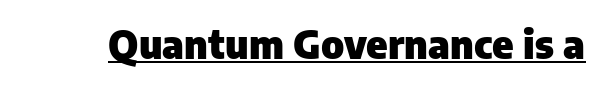
{"serif": "no", "italic": "no", "bold": "yes", "weight": "heavy", "width": "normal", "stroke_contrast": "low", "x_height": "medium", "monospaced": "no", "underline": "yes", "letter_spacing": "normal", "letter_spacing_em": 0.0, "glyph_px": 40}
